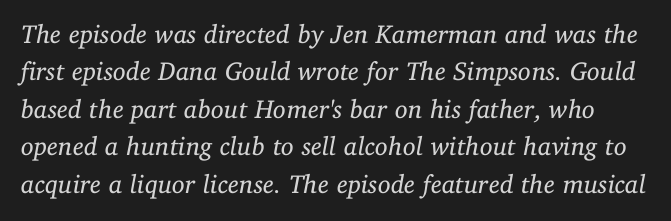
{"italic": "yes", "lean": "right", "slant_degrees": 11, "bold": "no", "underline": "no", "line_spacing": "normal", "line_spacing_ratio": 1.44, "letter_spacing": "normal", "letter_spacing_em": 0.0, "glyph_px": 26}
